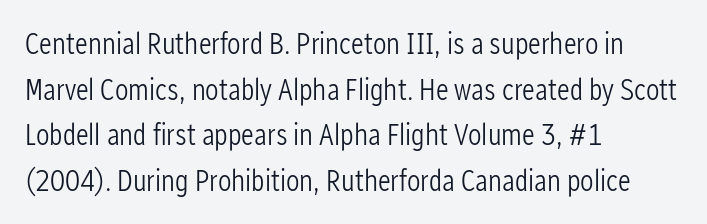
Character widths vary here, with narrow letters taking less room than wide ones. In terms of letterspacing, this is plain default setting. This is not heavy type; no bold has been used. The paragraph shown leans on its left margin. A typesetter would call this leading conventional body-copy spacing.
